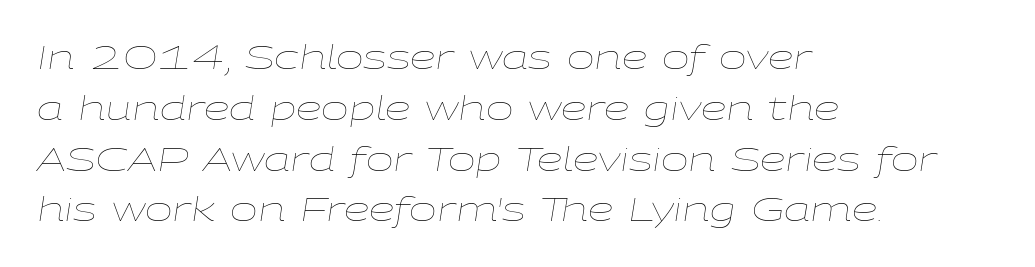
Nobody drew a line under any word here. Default kerning and tracking; the words read as compact shapes. The letters look calm and open, with moderate or lighter stems. Layout note: lines flush left. The letters are slanted; this is an italic face.
